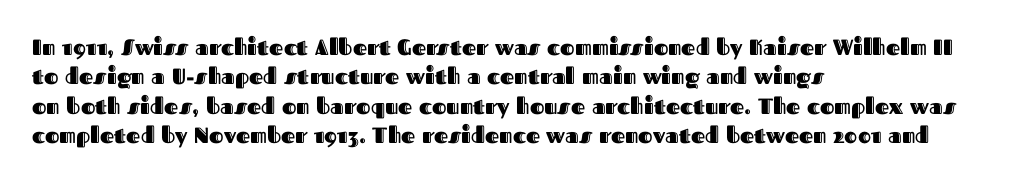
The image shows 22 px text type, upright; set left-aligned, normal line spacing (1.34x), normal letter spacing, not underlined.
